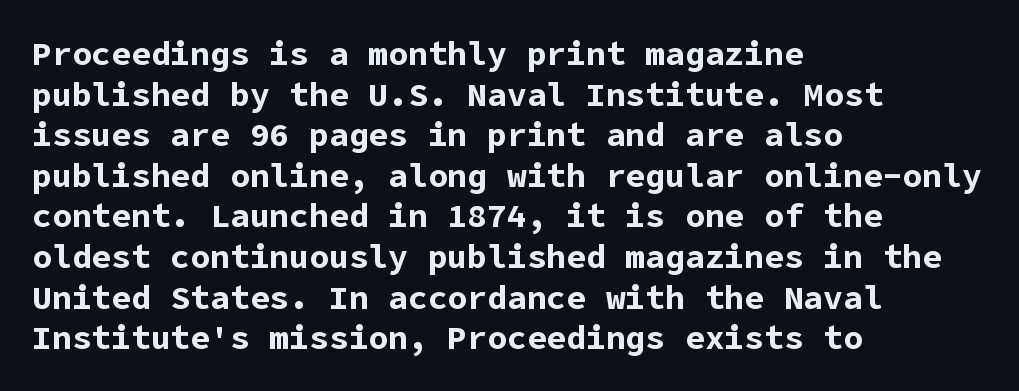
Q: Is the text bold? A: Yes.
Q: Is the text italic (slanted)? A: No, it is upright.
Q: Is the typeface a serif or a sans-serif typeface? A: Sans-serif.
Q: Is the text underlined? A: No.
Q: How is the paragraph aligned? A: Left-aligned.
Q: Is the spacing between letters normal or unusually wide? A: Normal.
Q: Width (condensed, normal, or wide)? A: Normal.
Q: Stroke contrast? A: Low.
Q: x-height? A: Medium.
